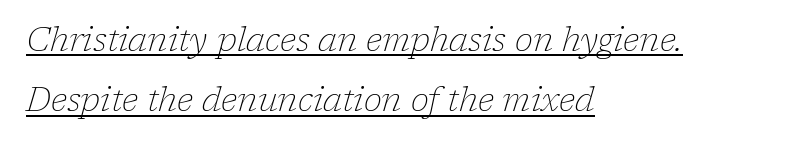
{"serif": "yes", "italic": "yes", "lean": "right", "slant_degrees": 17, "bold": "no", "weight": "thin", "width": "normal", "stroke_contrast": "low", "x_height": "medium", "monospaced": "no", "underline": "yes", "align": "left", "line_spacing_ratio": 1.82, "letter_spacing": "normal", "letter_spacing_em": 0.0, "glyph_px": 33}
